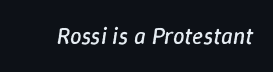
Short note: letters normally spaced. A typesetter would mark this as italic. The face looks like a standard text weight, possibly lighter. Lines of text with bare space underneath.
